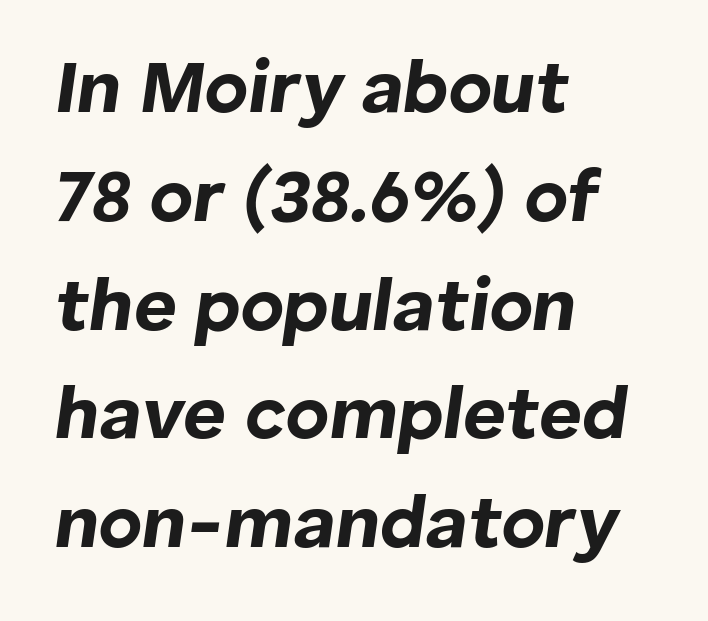
A normal amount of white space separates one row of letters from the next. This sample has the flowing, uneven cadence of proportional lettering. Default kerning and tracking; the words read as compact shapes. The paragraph shown leans on its left margin. The gap between lines stays unmarked. Emphasis-style slanted type is in use.
